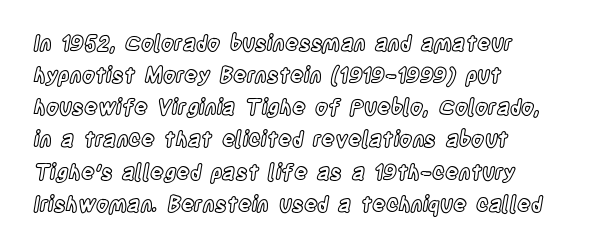
Layout note: lines flush left. The string is rendered with underlining switched off. The line texture is even and compact thanks to regular tracking. The space between consecutive lines is moderate.
